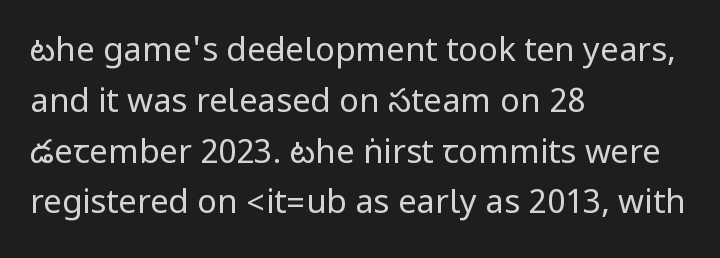
{"serif": "no", "italic": "no", "bold": "no", "weight": "regular", "width": "condensed", "stroke_contrast": "low", "underline": "no", "align": "left", "line_spacing": "normal", "line_spacing_ratio": 1.54, "letter_spacing": "normal", "letter_spacing_em": 0.0, "glyph_px": 33}
